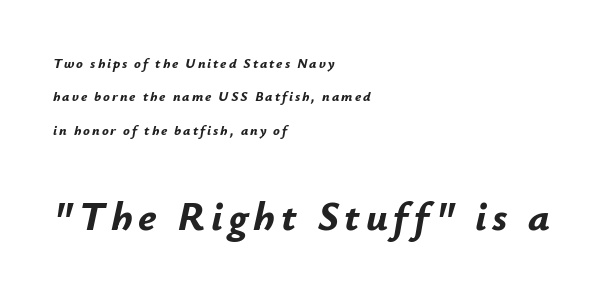
A classic flush-left, rag-right setting is used for this passage. A typesetter would call this proportional, since set widths differ per character. Reading top to bottom, the characters get bigger at the block break. The font is running at its bold setting.
